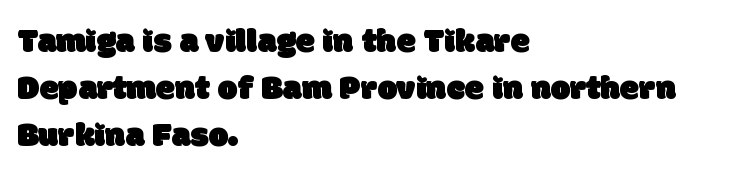
Q: Is the typeface a serif or a sans-serif typeface? A: Sans-serif.
Q: Is the text underlined? A: No.
Q: How is the paragraph aligned? A: Left-aligned.
Q: Is the spacing between letters normal or unusually wide? A: Normal.
Q: Is the spacing between lines tight, normal or loose? A: Normal.
Q: Width (condensed, normal, or wide)? A: Normal.
Q: Stroke contrast? A: Low.
Q: x-height? A: Large.
Q: Monospaced? A: No.
